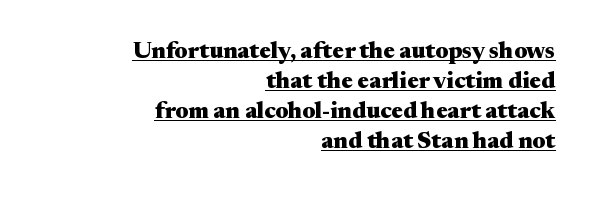
Summary of weight: heavy, a full bold. The text block is weighted toward the right margin, trailing off unevenly leftward. Upright lettering throughout. Leading: standard.
